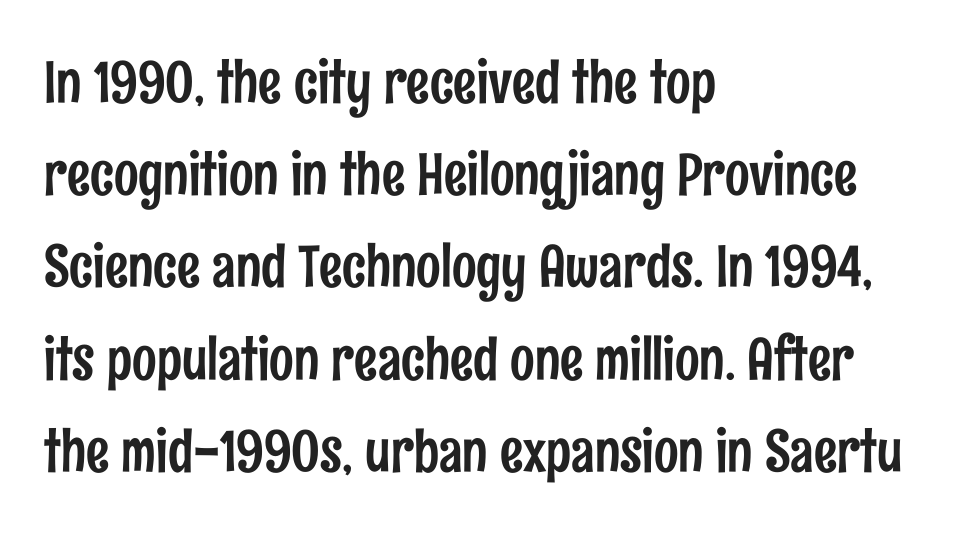
Q: Is the text italic (slanted)? A: No, it is upright.
Q: Is the typeface a serif or a sans-serif typeface? A: Sans-serif.
Q: Is the text underlined? A: No.
Q: How is the paragraph aligned? A: Left-aligned.
Q: Is the spacing between letters normal or unusually wide? A: Normal.
Q: Is the spacing between lines tight, normal or loose? A: Normal.
Q: Width (condensed, normal, or wide)? A: Condensed.
Q: Stroke contrast? A: Low.
Q: x-height? A: Medium.
Q: Monospaced? A: No.
